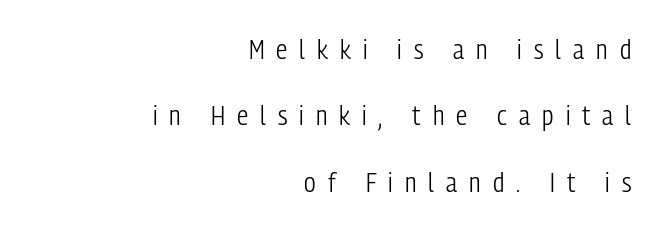
The image shows 28 px light, condensed sans-serif type, upright; set right-aligned, loose line spacing (2.37x), unusually wide letter spacing (+0.43 em), not underlined; low stroke contrast and a medium x-height.
